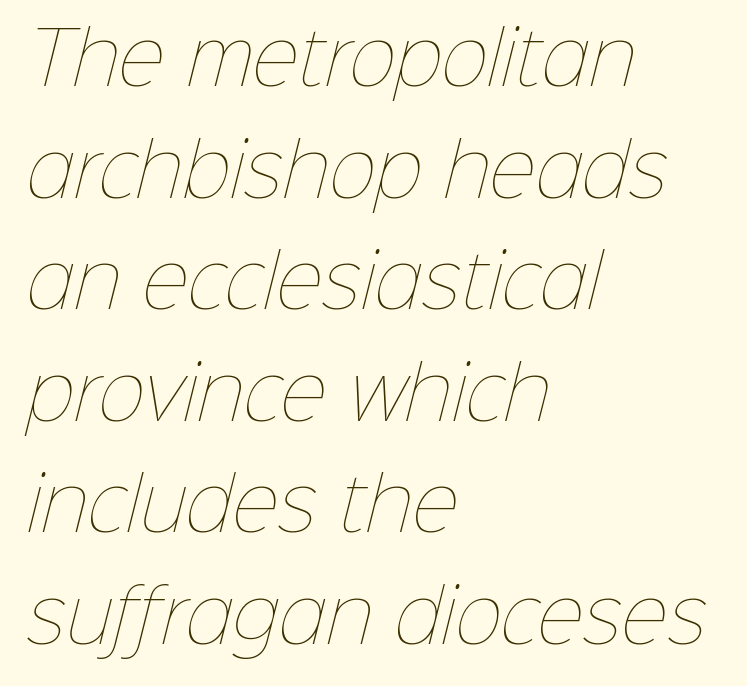
Q: Is the text bold? A: No.
Q: Is the text underlined? A: No.
Q: How is the paragraph aligned? A: Left-aligned.
Q: Is the spacing between letters normal or unusually wide? A: Normal.
Q: Is the spacing between lines tight, normal or loose? A: Normal.
Q: Width (condensed, normal, or wide)? A: Normal.
Q: Stroke contrast? A: Low.
Q: x-height? A: Medium.
Q: Monospaced? A: No.
